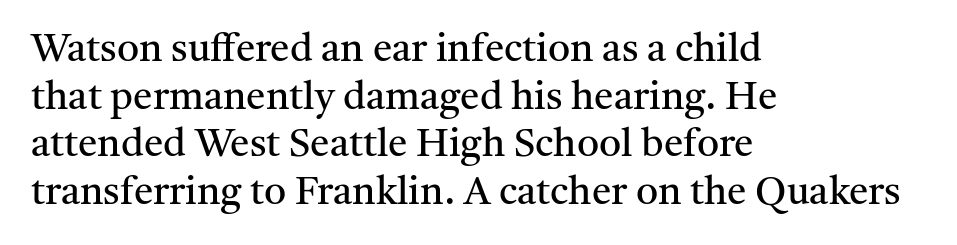
The image shows 39 px regular-weight serif type, upright; set left-aligned, line spacing 1.22x, normal letter spacing, not underlined; medium stroke contrast and a medium x-height.
